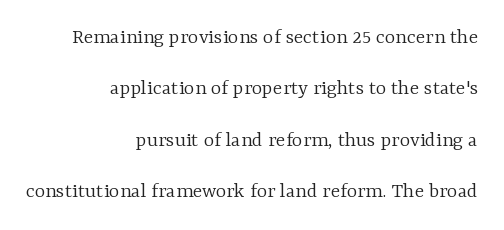
The rag falls on the left side of this text block. A roman cut, with each character standing at attention. On a weight scale, this lands at 450 or below. Students, observe: this is what heavily led, spacious text looks like.
